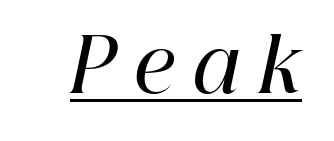
{"serif": "yes", "italic": "yes", "lean": "right", "slant_degrees": 12, "bold": "semi", "weight": "semibold", "width": "normal", "stroke_contrast": "high", "x_height": "medium", "monospaced": "no", "underline": "yes", "letter_spacing": "wide", "letter_spacing_em": 0.25, "glyph_px": 74}
